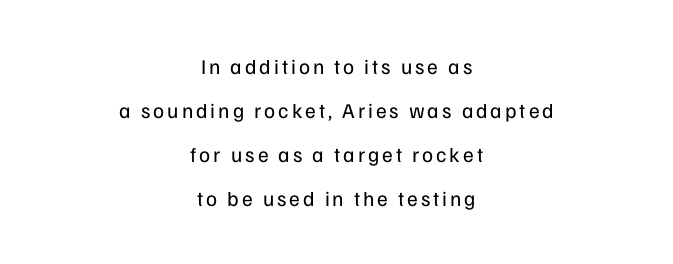
The image shows 21 px text type, upright; set centered, loose line spacing (2.1x), not underlined.
